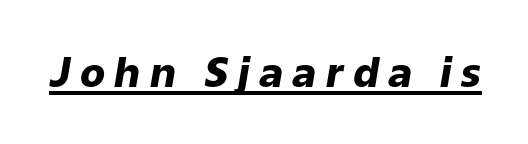
The image shows 41 px heavy type, italic (leaning right); set unusually wide letter spacing (+0.23 em), underlined; low stroke contrast and a medium x-height.
